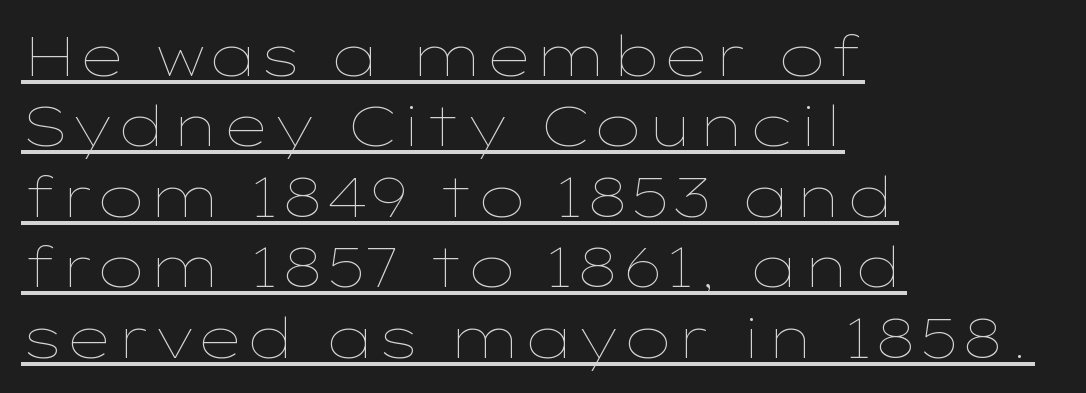
Q: Is the text bold? A: No.
Q: Is the text italic (slanted)? A: No, it is upright.
Q: Is the text underlined? A: Yes.
Q: How is the paragraph aligned? A: Left-aligned.
Q: Is the spacing between letters normal or unusually wide? A: Normal.
Q: Is the spacing between lines tight, normal or loose? A: Normal.
Q: Width (condensed, normal, or wide)? A: Wide.
Q: Stroke contrast? A: Low.
Q: x-height? A: Medium.
Q: Monospaced? A: No.
